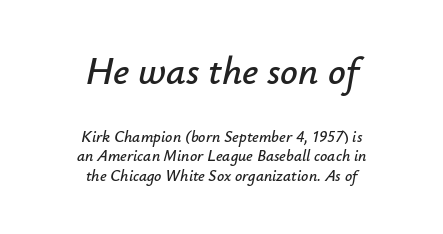
The letters advance in unequal steps, a hallmark of proportional type. A typesetter would mark this as italic. Caption: multi-line text, centered on the measure. Between these two stacked blocks, the higher one wins on size. Descender tails drop into unmarked territory.
